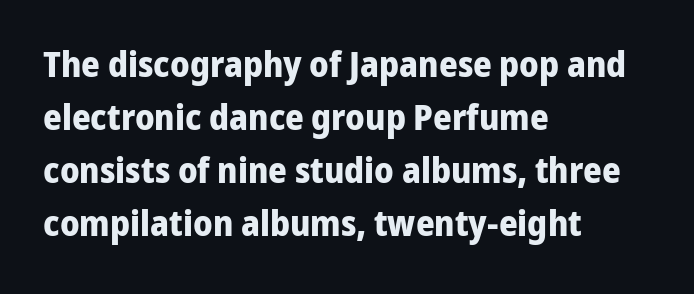
Q: Is the text bold? A: Yes.
Q: Is the text italic (slanted)? A: No, it is upright.
Q: Is the typeface a serif or a sans-serif typeface? A: Sans-serif.
Q: Is the text underlined? A: No.
Q: How is the paragraph aligned? A: Left-aligned.
Q: Is the spacing between letters normal or unusually wide? A: Normal.
Q: Is the spacing between lines tight, normal or loose? A: Normal.
Q: Width (condensed, normal, or wide)? A: Normal.
Q: Stroke contrast? A: Low.
Q: x-height? A: Medium.
Q: Monospaced? A: No.
